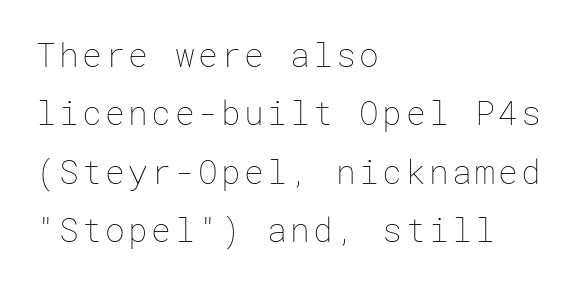
{"italic": "no", "bold": "no", "weight": "thin", "width": "normal", "stroke_contrast": "low", "x_height": "medium", "underline": "no", "align": "left", "line_spacing_ratio": 1.77, "glyph_px": 33}
